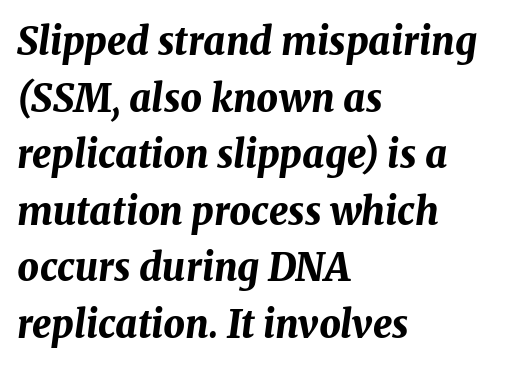
Q: Is the text bold? A: Yes.
Q: Is the text italic (slanted)? A: Yes, it leans right by about 8 degrees.
Q: Is the text underlined? A: No.
Q: How is the paragraph aligned? A: Left-aligned.
Q: Is the spacing between letters normal or unusually wide? A: Normal.
Q: Is the spacing between lines tight, normal or loose? A: Normal.
Q: Width (condensed, normal, or wide)? A: Normal.
Q: Stroke contrast? A: Medium.
Q: x-height? A: Medium.
Q: Monospaced? A: No.
